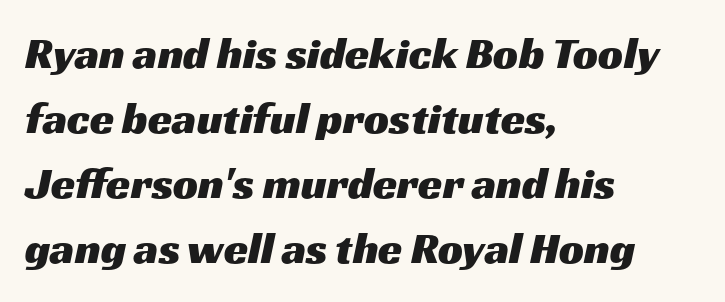
Q: Is the typeface a serif or a sans-serif typeface? A: Sans-serif.
Q: Is the text underlined? A: No.
Q: How is the paragraph aligned? A: Left-aligned.
Q: Is the spacing between letters normal or unusually wide? A: Normal.
Q: Is the spacing between lines tight, normal or loose? A: Normal.
Q: Width (condensed, normal, or wide)? A: Wide.
Q: Stroke contrast? A: Medium.
Q: x-height? A: Medium.
Q: Monospaced? A: No.
